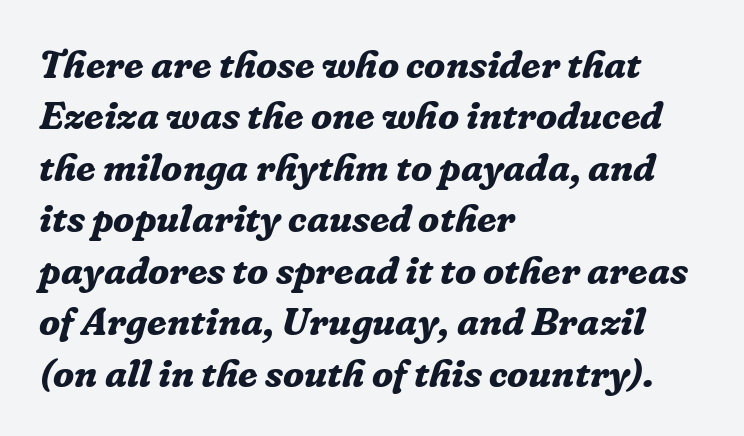
{"serif": "yes", "italic": "yes", "lean": "right", "slant_degrees": 16, "bold": "yes", "weight": "bold", "width": "normal", "stroke_contrast": "low", "x_height": "medium", "monospaced": "no", "underline": "no", "align": "left", "line_spacing": "normal", "line_spacing_ratio": 1.32, "letter_spacing": "normal", "letter_spacing_em": 0.0, "glyph_px": 39}
